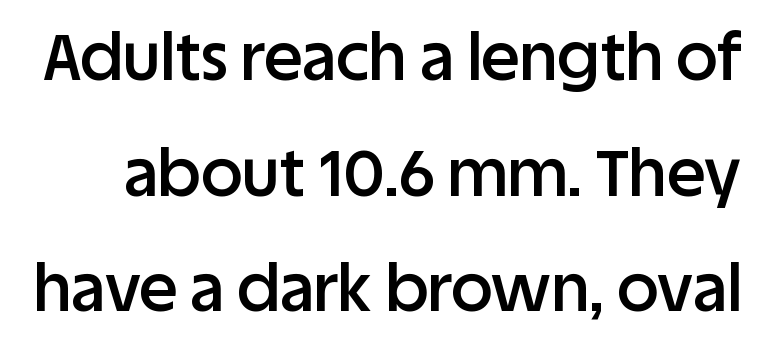
Q: Is the text bold? A: Semi-bold.
Q: Is the text italic (slanted)? A: No, it is upright.
Q: Is the typeface a serif or a sans-serif typeface? A: Sans-serif.
Q: Is the text underlined? A: No.
Q: Is the spacing between letters normal or unusually wide? A: Normal.
Q: Width (condensed, normal, or wide)? A: Normal.
Q: Stroke contrast? A: Low.
Q: x-height? A: Large.
Q: Monospaced? A: No.
